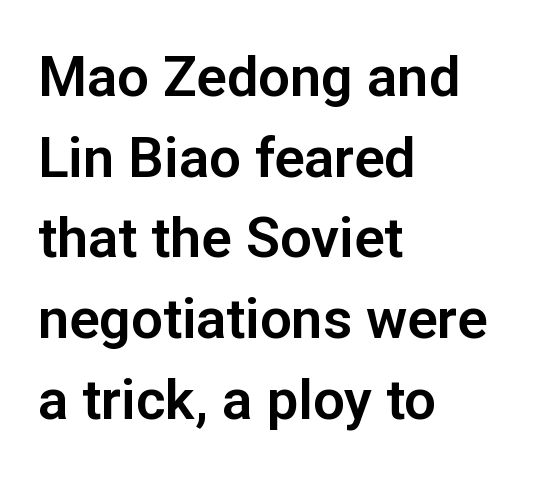
Quick note: underline off. When letters stand straight like this, we call the style roman or upright. Summary of vertical rhythm: regular, with standard interline spacing. The ragged edge is on the right, which tells us the setting is flush left. This rendering employs a face without finishing strokes, i.e., a sans-serif.
